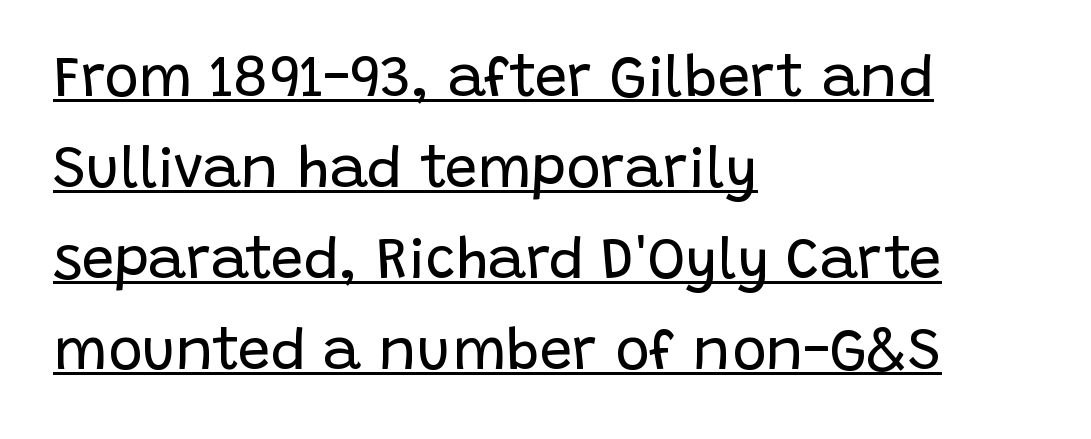
The image shows 58 px regular-weight sans-serif type, upright; set left-aligned, normal line spacing (1.57x), normal letter spacing, underlined; low stroke contrast and a large x-height.
